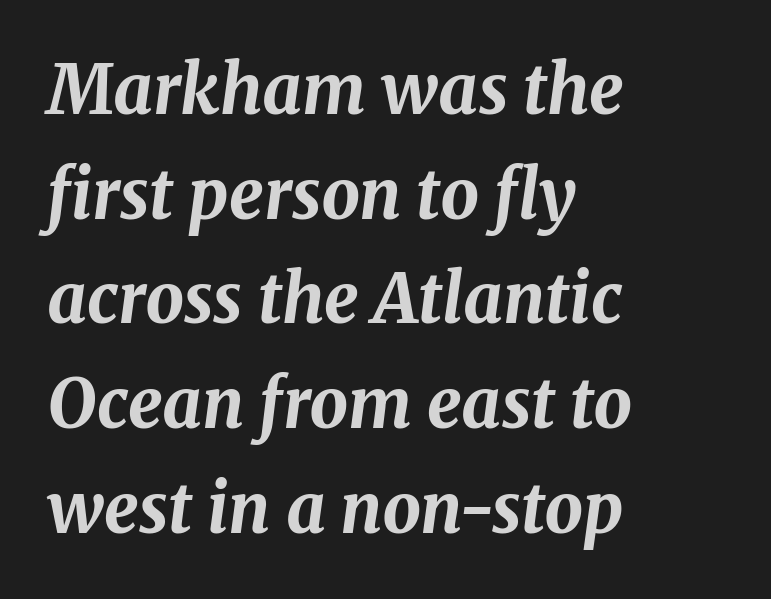
Only glyphs here, with clear space below each row. Notice how the passage keeps a crisp vertical edge on the left only. The rendering applies a slant to the glyphs. Words appear dense and cohesive because spacing is normal.
